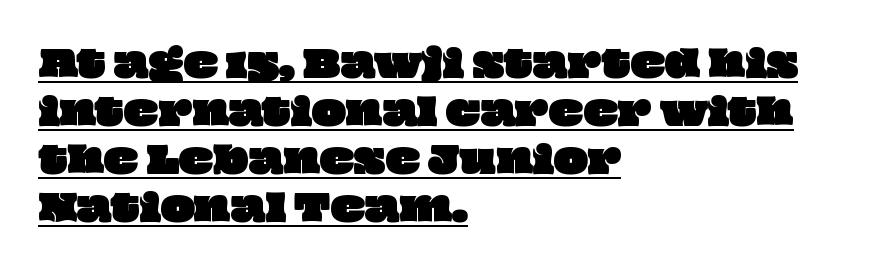
Q: Is the text underlined? A: Yes.
Q: How is the paragraph aligned? A: Left-aligned.
Q: Is the spacing between letters normal or unusually wide? A: Normal.
Q: Is the spacing between lines tight, normal or loose? A: Normal.
Q: Width (condensed, normal, or wide)? A: Wide.
Q: Stroke contrast? A: Low.
Q: x-height? A: Large.
Q: Monospaced? A: No.
